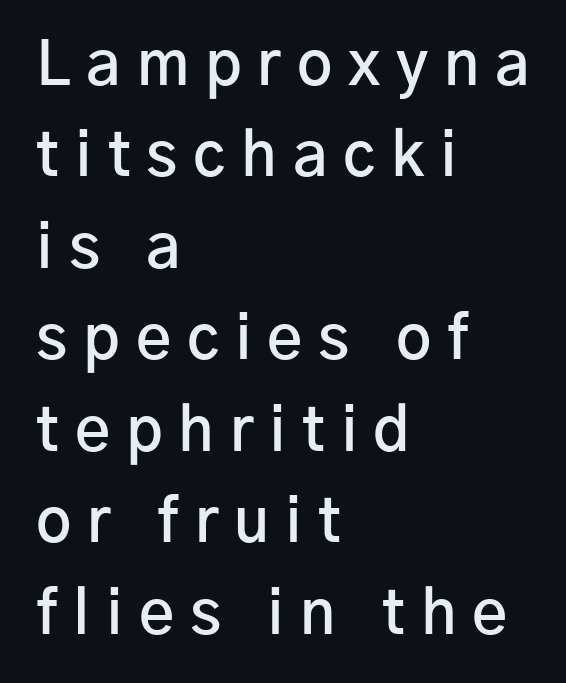
In CSS terms this would be text-align: left. Looks like regular typesetting: each glyph gets only the width it needs. These lines have a slow, spaced-out rhythm from letter to letter. Type without underlining. Stroke thickness is moderately raised; the sample reads as semibold.
